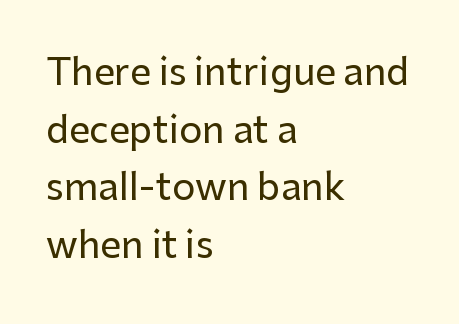
{"serif": "no", "italic": "no", "width": "normal", "stroke_contrast": "low", "x_height": "medium", "monospaced": "no", "underline": "no", "align": "left", "line_spacing": "normal", "line_spacing_ratio": 1.56, "letter_spacing": "normal", "letter_spacing_em": 0.0, "glyph_px": 37}
